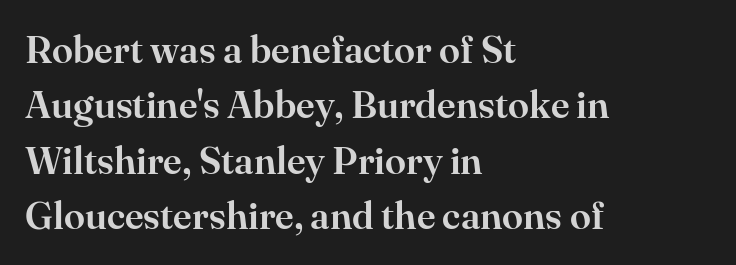
Quick note: interline space is typical. The designer went with a serif here, giving each stem small feet. No italicization has been applied; the sample stays upright. Think of a printed novel: that variable character pitch is what you see here.
